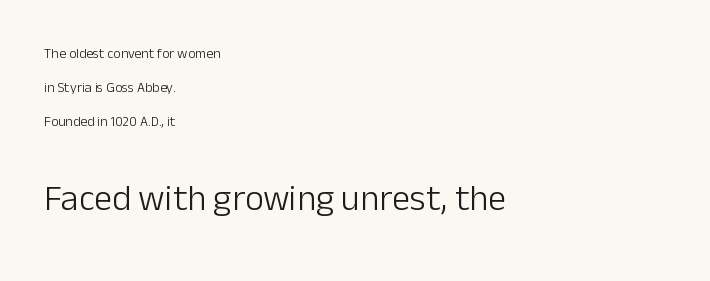
The image shows 36 px light sans-serif type, upright; set left-aligned, loose line spacing (2.42x), normal letter spacing, not underlined; the second (bottom) block is 2.57x larger; low stroke contrast and a medium x-height.
